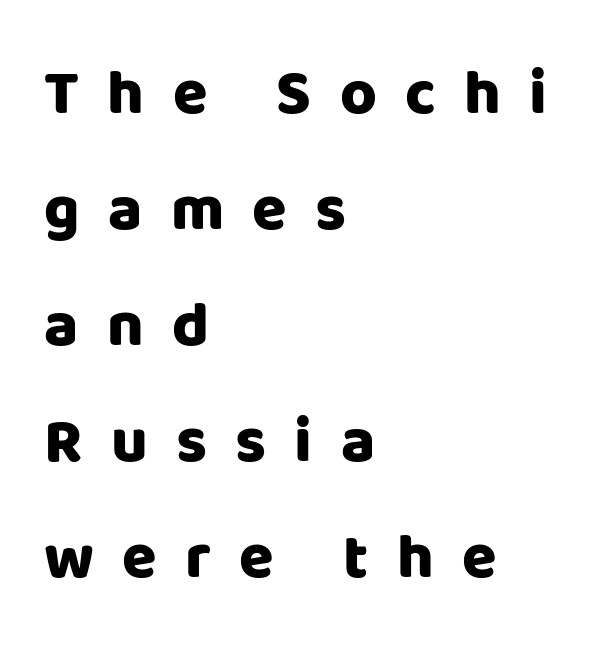
{"serif": "no", "italic": "no", "bold": "yes", "weight": "heavy", "width": "normal", "stroke_contrast": "low", "x_height": "large", "monospaced": "no", "underline": "no", "align": "left", "line_spacing_ratio": 1.84, "letter_spacing": "wide", "letter_spacing_em": 0.45, "glyph_px": 63}
